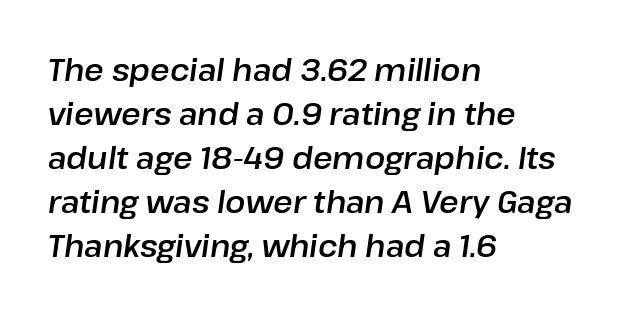
In terms of letterspacing, this is plain default setting. The designer left line spacing at the default. Each letter keeps its own natural width here, so spacing adapts to shape. A student would call this left alignment; a typographer would say flush left, rag right.
